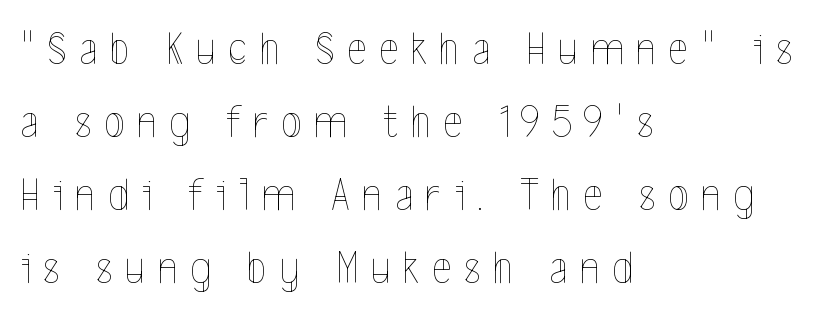
The image shows 47 px thin, condensed type, upright; set left-aligned, normal line spacing (1.55x), unusually wide letter spacing (+0.27 em), not underlined; a medium x-height.
